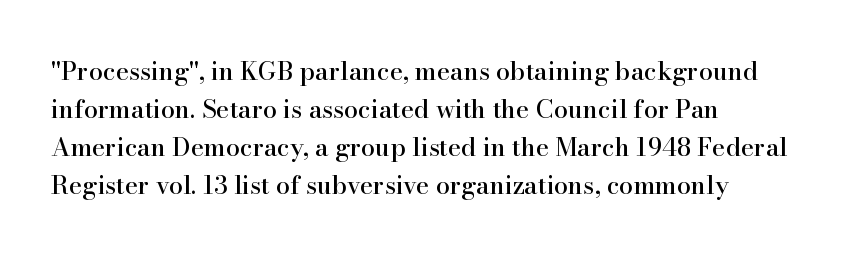
Plain, unruled lines of type. Each word holds together tightly as a unit, with standard inter-letter gaps. Every row of glyphs begins at an identical x-position on the left. Leading matches the norm, producing a regular column.
